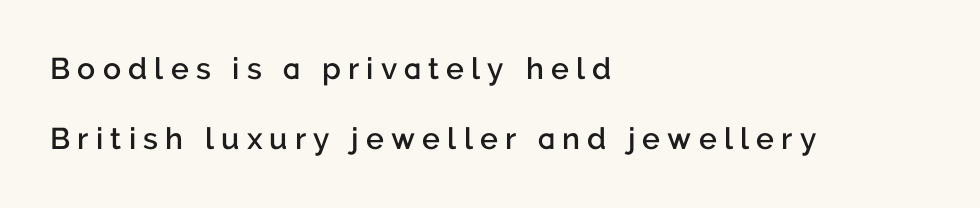
{"serif": "no", "italic": "no", "bold": "semi", "weight": "semibold", "width": "normal", "stroke_contrast": "low", "x_height": "medium", "monospaced": "no", "underline": "no", "align": "left", "line_spacing": "loose", "line_spacing_ratio": 2.34, "letter_spacing": "wide", "letter_spacing_em": 0.24, "glyph_px": 30}
